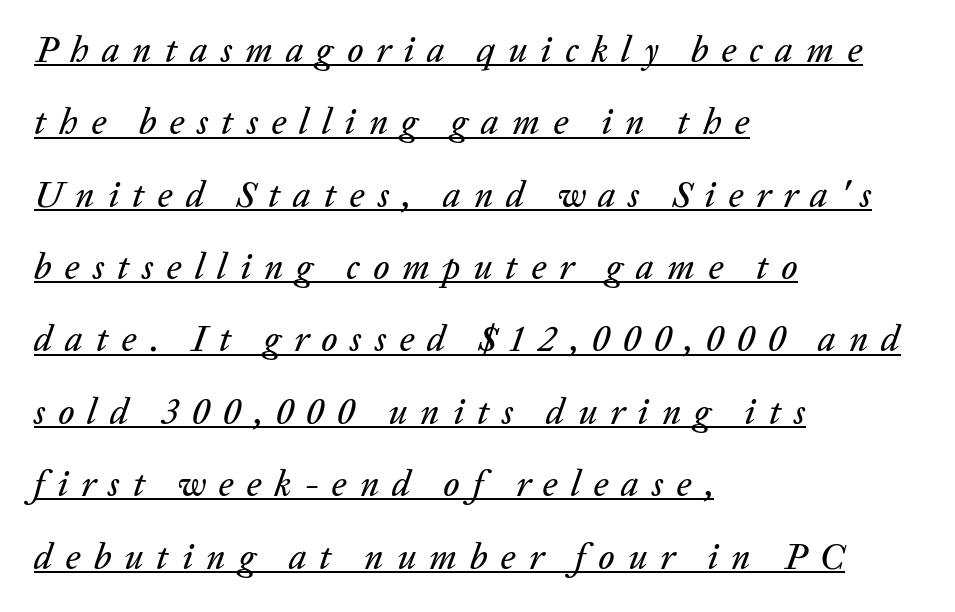
{"italic": "yes", "lean": "right", "slant_degrees": 20, "width": "normal", "stroke_contrast": "low", "x_height": "medium", "monospaced": "no", "underline": "yes", "align": "left", "line_spacing": "loose", "line_spacing_ratio": 2.01, "letter_spacing": "wide", "letter_spacing_em": 0.36, "glyph_px": 36}
